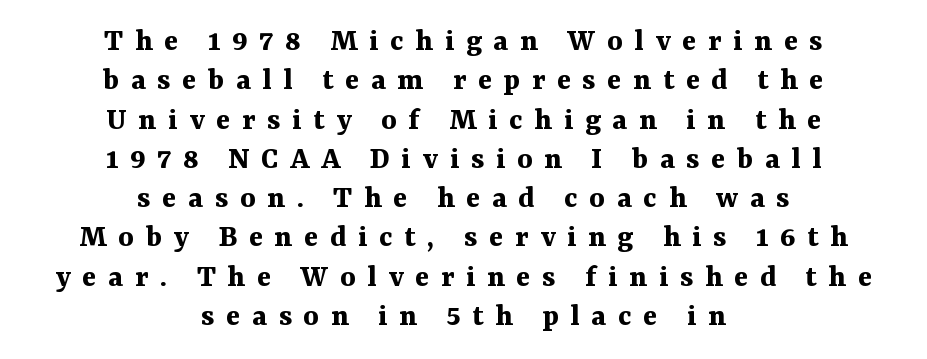
Q: Is the text bold? A: Yes.
Q: Is the text italic (slanted)? A: No, it is upright.
Q: Is the typeface a serif or a sans-serif typeface? A: Serif.
Q: Is the text underlined? A: No.
Q: How is the paragraph aligned? A: Centered.
Q: Is the spacing between letters normal or unusually wide? A: Unusually wide.
Q: Width (condensed, normal, or wide)? A: Normal.
Q: Stroke contrast? A: Medium.
Q: x-height? A: Medium.
Q: Monospaced? A: No.
